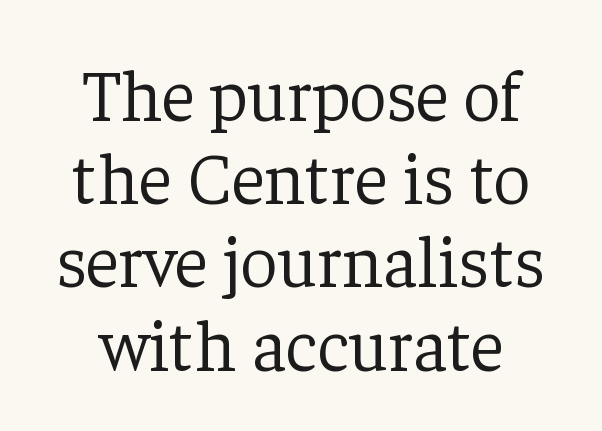
Q: Is the text bold? A: No.
Q: Is the text italic (slanted)? A: No, it is upright.
Q: Is the typeface a serif or a sans-serif typeface? A: Serif.
Q: Is the text underlined? A: No.
Q: Is the spacing between letters normal or unusually wide? A: Normal.
Q: Is the spacing between lines tight, normal or loose? A: Tight.
Q: Width (condensed, normal, or wide)? A: Normal.
Q: Stroke contrast? A: Low.
Q: x-height? A: Medium.
Q: Monospaced? A: No.
